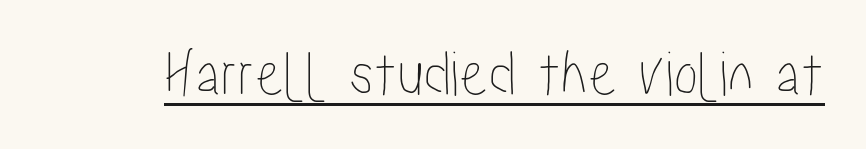
Q: Is the text italic (slanted)? A: No, it is upright.
Q: Is the text underlined? A: Yes.
Q: Is the spacing between letters normal or unusually wide? A: Normal.
Q: Width (condensed, normal, or wide)? A: Condensed.
Q: Stroke contrast? A: Low.
Q: x-height? A: Medium.
Q: Monospaced? A: No.
